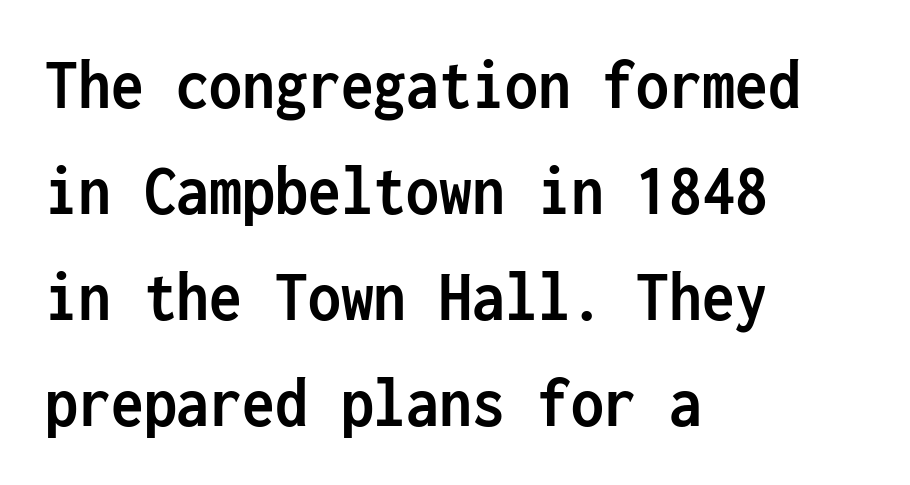
{"serif": "no", "italic": "no", "bold": "yes", "weight": "semibold", "width": "condensed", "stroke_contrast": "low", "x_height": "medium", "monospaced": "yes", "underline": "no", "align": "left", "line_spacing": "normal", "line_spacing_ratio": 1.45, "letter_spacing": "normal", "letter_spacing_em": 0.0, "glyph_px": 73}
